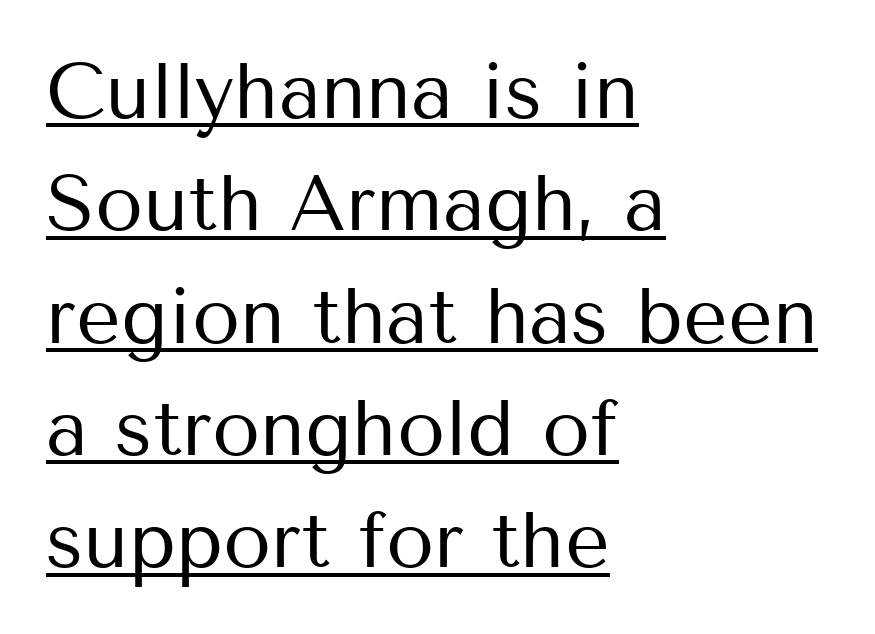
{"serif": "no", "italic": "no", "bold": "no", "weight": "regular", "width": "normal", "stroke_contrast": "medium", "x_height": "medium", "monospaced": "no", "underline": "yes", "align": "left", "line_spacing": "normal", "line_spacing_ratio": 1.44, "letter_spacing": "normal", "letter_spacing_em": 0.0, "glyph_px": 78}
